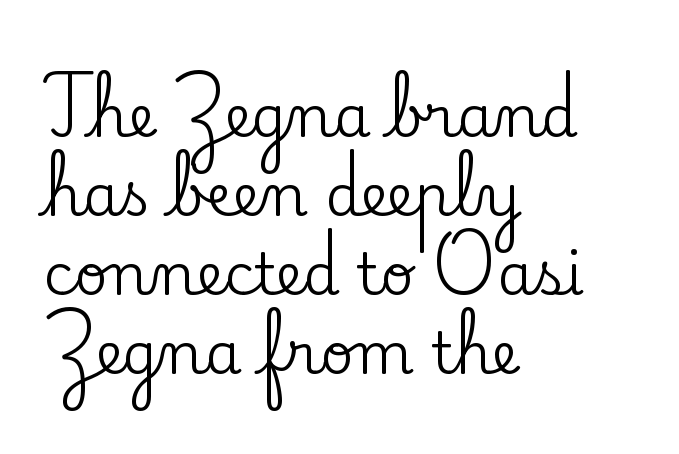
The image shows 58 px serif type, upright; set left-aligned, normal line spacing (1.36x), normal letter spacing, not underlined; low stroke contrast and a small x-height.
